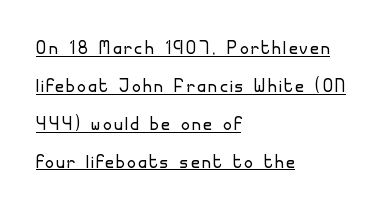
Q: Is the text bold? A: No.
Q: Is the text italic (slanted)? A: No, it is upright.
Q: Is the text underlined? A: Yes.
Q: How is the paragraph aligned? A: Left-aligned.
Q: Is the spacing between lines tight, normal or loose? A: Normal.
